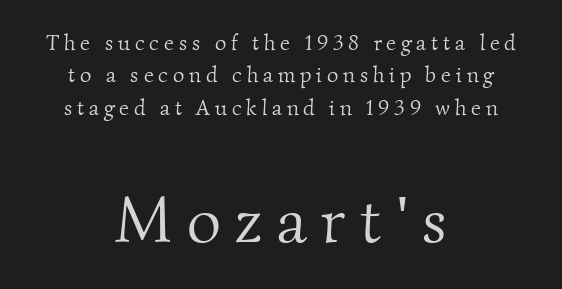
{"serif": "yes", "bold": "no", "weight": "light", "width": "normal", "stroke_contrast": "medium", "x_height": "small", "monospaced": "no", "underline": "no", "align": "center", "line_spacing": "normal", "line_spacing_ratio": 1.47, "letter_spacing": "wide", "letter_spacing_em": 0.22, "larger_block": "second", "size_ratio": 3.0, "glyph_px": 66}
